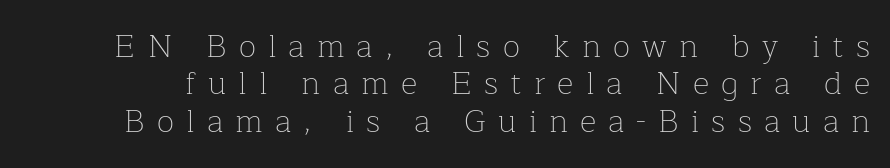
Q: Is the text bold? A: No.
Q: Is the text italic (slanted)? A: No, it is upright.
Q: Is the typeface a serif or a sans-serif typeface? A: Serif.
Q: Is the text underlined? A: No.
Q: Is the spacing between letters normal or unusually wide? A: Unusually wide.
Q: Width (condensed, normal, or wide)? A: Normal.
Q: Stroke contrast? A: Low.
Q: x-height? A: Medium.
Q: Monospaced? A: No.
